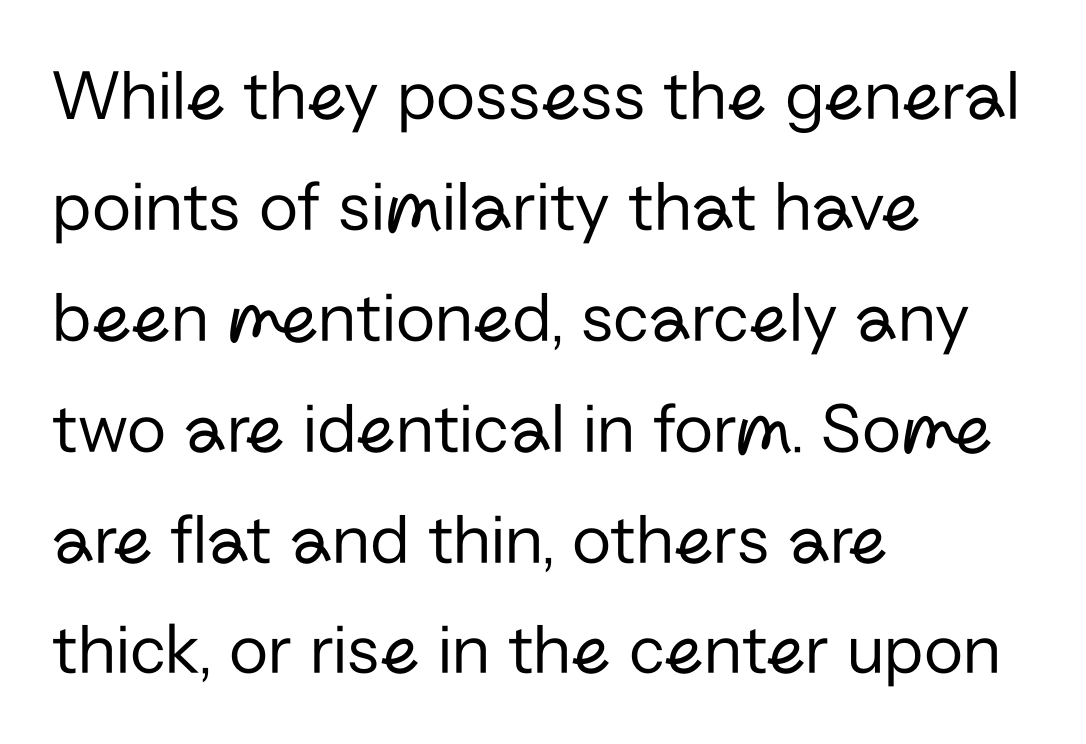
Q: Is the text bold? A: No.
Q: Is the text italic (slanted)? A: No, it is upright.
Q: Is the typeface a serif or a sans-serif typeface? A: Sans-serif.
Q: Is the text underlined? A: No.
Q: How is the paragraph aligned? A: Left-aligned.
Q: Is the spacing between letters normal or unusually wide? A: Normal.
Q: Is the spacing between lines tight, normal or loose? A: Normal.
Q: Width (condensed, normal, or wide)? A: Normal.
Q: Stroke contrast? A: Low.
Q: x-height? A: Medium.
Q: Monospaced? A: No.
